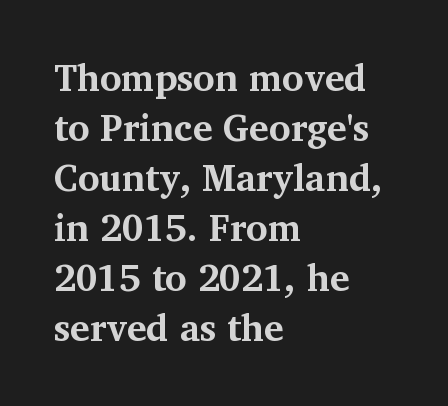
The image shows 37 px bold serif type, upright; set left-aligned, normal line spacing (1.35x), normal letter spacing, not underlined; medium stroke contrast and a medium x-height.
